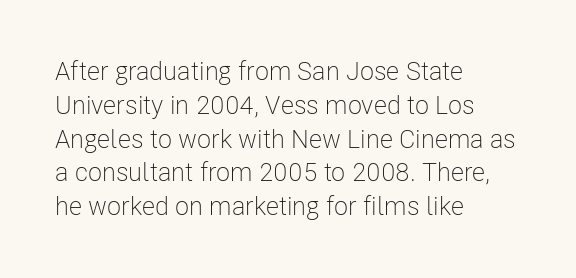
Q: Is the text bold? A: No.
Q: Is the text italic (slanted)? A: No, it is upright.
Q: Is the text underlined? A: No.
Q: How is the paragraph aligned? A: Left-aligned.
Q: Is the spacing between letters normal or unusually wide? A: Normal.
Q: Is the spacing between lines tight, normal or loose? A: Normal.
